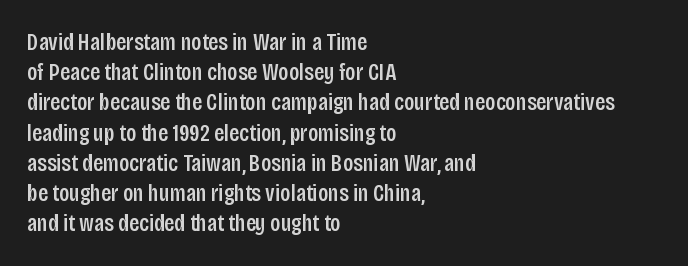
The image shows 24 px text type, upright; set left-aligned, normal line spacing (1.26x), normal letter spacing, not underlined.
